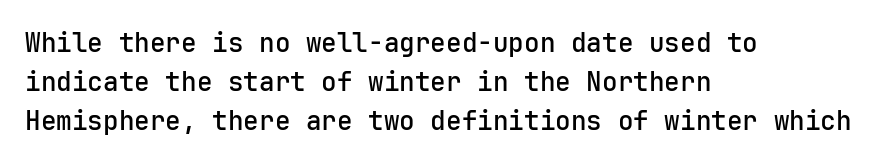
The image shows 26 px text type, upright; set left-aligned, normal line spacing (1.5x), normal letter spacing, not underlined.
